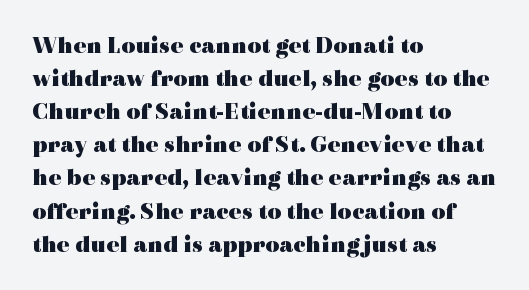
The image shows 24 px bold type, upright; set left-aligned, normal line spacing (1.38x), normal letter spacing, not underlined.
